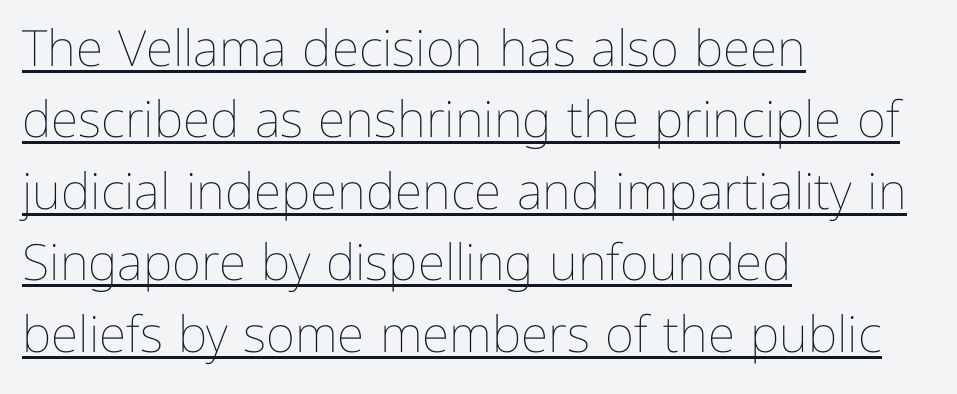
The image shows 50 px thin type, upright; set left-aligned, normal line spacing (1.43x), normal letter spacing, underlined; low stroke contrast and a medium x-height.
